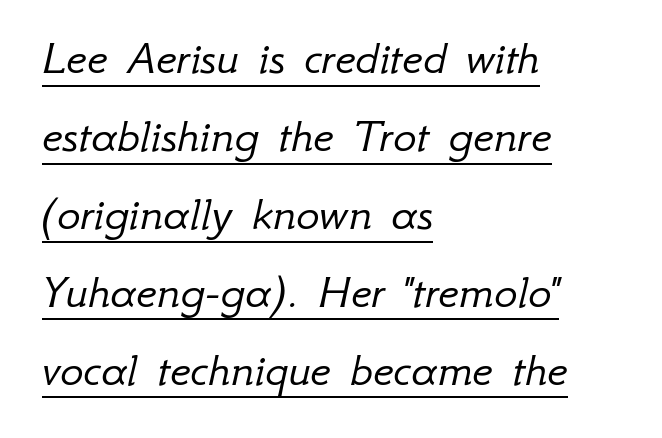
Q: Is the text bold? A: No.
Q: Is the text italic (slanted)? A: Yes, it leans right by about 12 degrees.
Q: Is the text underlined? A: Yes.
Q: How is the paragraph aligned? A: Left-aligned.
Q: Is the spacing between letters normal or unusually wide? A: Normal.
Q: Is the spacing between lines tight, normal or loose? A: Normal.
Q: Width (condensed, normal, or wide)? A: Normal.
Q: Stroke contrast? A: Low.
Q: x-height? A: Small.
Q: Monospaced? A: No.
